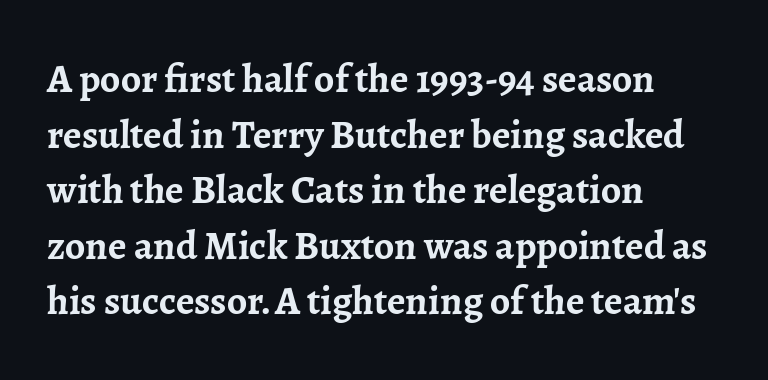
The image shows 40 px semibold serif type, upright; set left-aligned, normal line spacing (1.39x), normal letter spacing, not underlined; low stroke contrast and a medium x-height.
